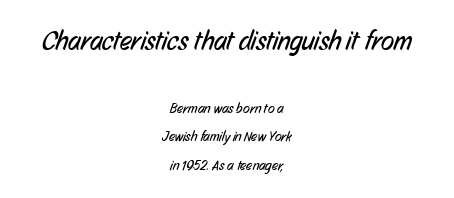
Summary of vertical rhythm: relaxed, with wide interline spacing. Notice how the passage keeps no hard edge, just a central spine. No extra ink here — the face is not bold. What stands out about the letter spacing? Nothing — it is the standard amount. Unmarked baselines from the first word to the last. Top chunk: large. Bottom chunk: small.
